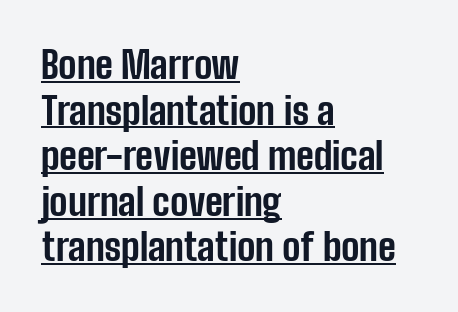
The text block is weighted toward the left margin, trailing off unevenly rightward. The type is set solid horizontally, with unmodified tracking. You can tell it's not italic because the verticals are truly vertical. Character widths vary here, with narrow letters taking less room than wide ones. Thick stems and heavy bowls — unmistakably bold. The typesetter has applied underlining to the passage shown.
